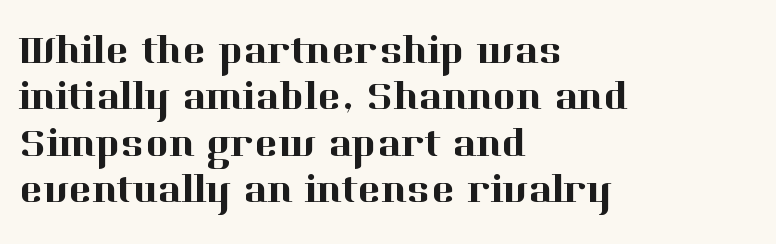
Words float on clear page, feet unadorned. The line texture is even and compact thanks to regular tracking. The typeface chosen for these lines features serifs. Note the varied advance widths — an 'i' is clearly narrower than an 'm'.
